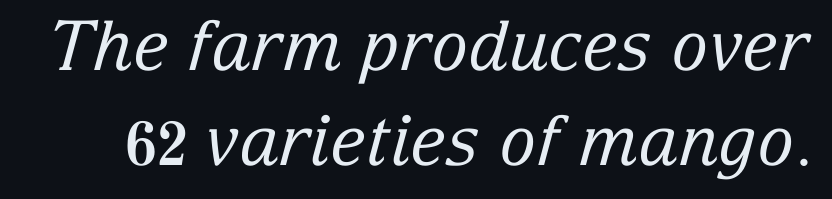
{"serif": "yes", "italic": "yes", "lean": "right", "slant_degrees": 15, "bold": "no", "weight": "regular", "width": "normal", "stroke_contrast": "low", "x_height": "medium", "monospaced": "no", "underline": "no", "line_spacing": "normal", "line_spacing_ratio": 1.37, "letter_spacing": "normal", "letter_spacing_em": 0.0, "glyph_px": 69}
